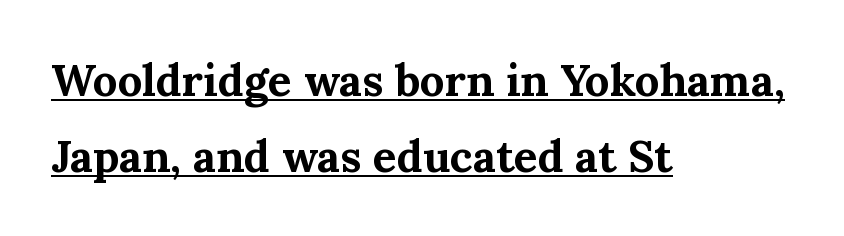
Q: Is the text bold? A: Yes.
Q: Is the text italic (slanted)? A: No, it is upright.
Q: Is the typeface a serif or a sans-serif typeface? A: Serif.
Q: Is the text underlined? A: Yes.
Q: How is the paragraph aligned? A: Left-aligned.
Q: Is the spacing between letters normal or unusually wide? A: Normal.
Q: Width (condensed, normal, or wide)? A: Normal.
Q: Stroke contrast? A: Medium.
Q: x-height? A: Medium.
Q: Monospaced? A: No.
